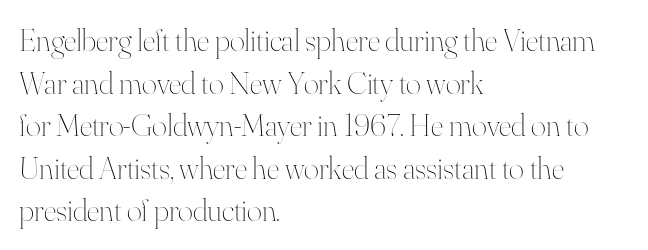
{"italic": "no", "bold": "no", "weight": "thin", "width": "normal", "stroke_contrast": "high", "x_height": "small", "monospaced": "no", "underline": "no", "align": "left", "line_spacing": "normal", "line_spacing_ratio": 1.33, "letter_spacing": "normal", "letter_spacing_em": 0.0, "glyph_px": 32}
